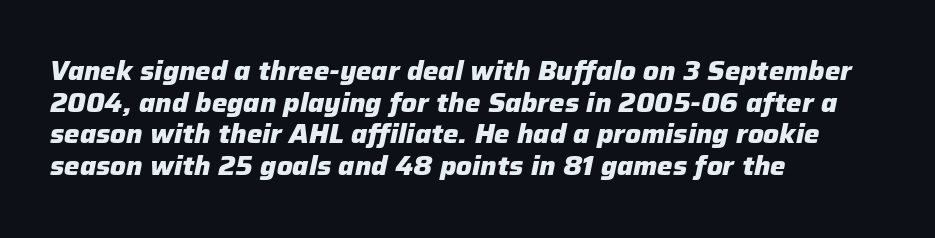
Q: Is the text bold? A: Yes.
Q: Is the text italic (slanted)? A: Yes, it leans right by about 12 degrees.
Q: Is the text underlined? A: No.
Q: How is the paragraph aligned? A: Left-aligned.
Q: Is the spacing between letters normal or unusually wide? A: Normal.
